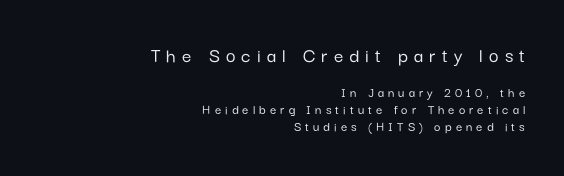
{"italic": "no", "underline": "no", "align": "right", "line_spacing_ratio": 1.23, "letter_spacing": "wide", "letter_spacing_em": 0.29, "larger_block": "first", "size_ratio": 1.5, "glyph_px": 21}
